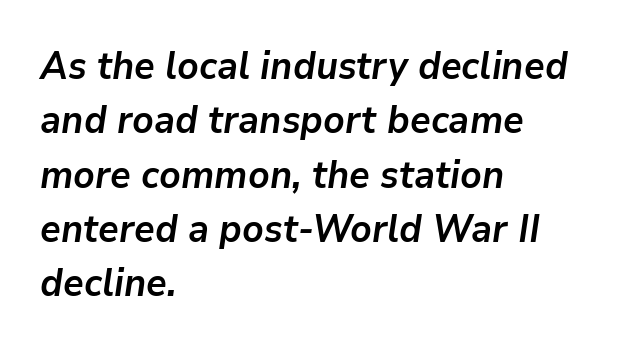
{"italic": "yes", "lean": "right", "slant_degrees": 9, "bold": "yes", "weight": "semibold", "width": "normal", "stroke_contrast": "low", "x_height": "medium", "monospaced": "no", "underline": "no", "align": "left", "line_spacing": "normal", "line_spacing_ratio": 1.43, "letter_spacing": "normal", "letter_spacing_em": 0.0, "glyph_px": 38}
